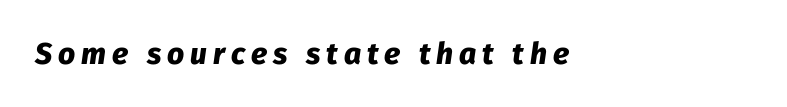
Q: Is the text bold? A: Yes.
Q: Is the text italic (slanted)? A: Yes, it leans right by about 8 degrees.
Q: Is the text underlined? A: No.
Q: How is the paragraph aligned? A: Left-aligned.
Q: Is the spacing between letters normal or unusually wide? A: Unusually wide.
Q: Width (condensed, normal, or wide)? A: Normal.
Q: Stroke contrast? A: Low.
Q: x-height? A: Medium.
Q: Monospaced? A: No.
